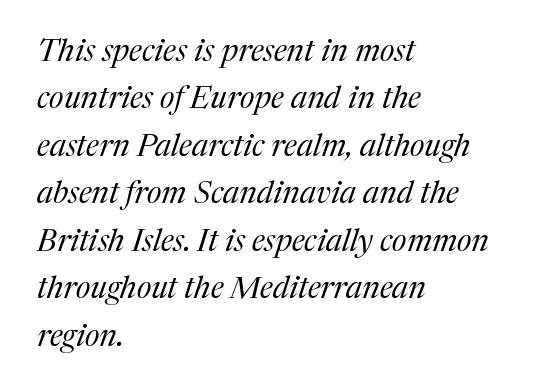
The image shows 31 px regular-weight serif type, italic (leaning right); set left-aligned, normal line spacing (1.53x), normal letter spacing, not underlined; medium stroke contrast and a medium x-height.
